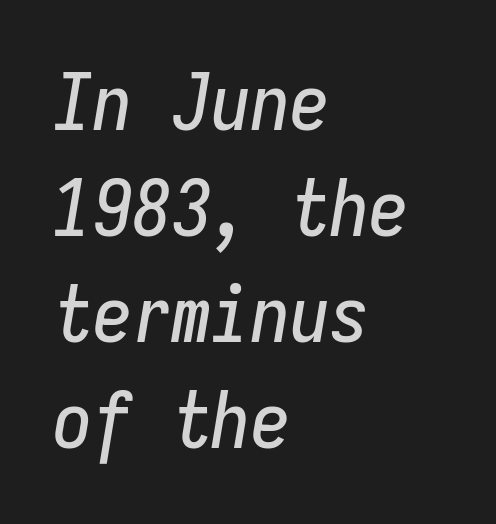
The image shows 79 px condensed type, italic (leaning right), monospaced; set left-aligned, normal line spacing (1.34x), normal letter spacing, not underlined; low stroke contrast and a medium x-height.
